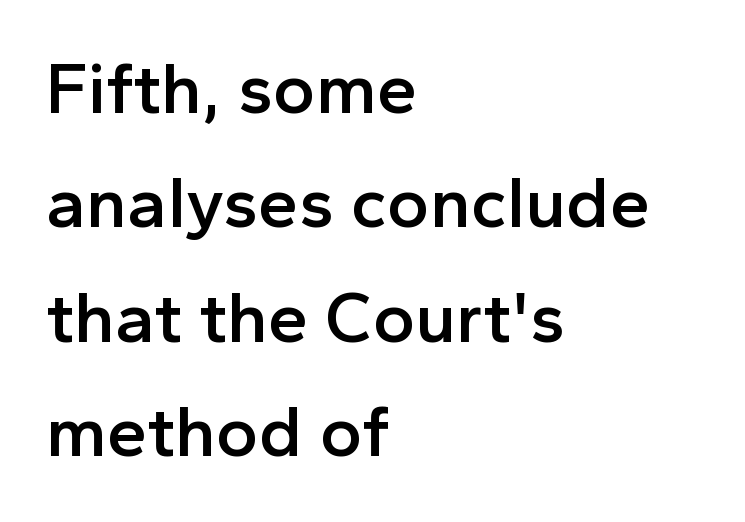
Q: Is the text bold? A: Semi-bold.
Q: Is the text italic (slanted)? A: No, it is upright.
Q: Is the typeface a serif or a sans-serif typeface? A: Sans-serif.
Q: Is the text underlined? A: No.
Q: How is the paragraph aligned? A: Left-aligned.
Q: Is the spacing between letters normal or unusually wide? A: Normal.
Q: Is the spacing between lines tight, normal or loose? A: Normal.
Q: Width (condensed, normal, or wide)? A: Normal.
Q: x-height? A: Medium.
Q: Monospaced? A: No.
